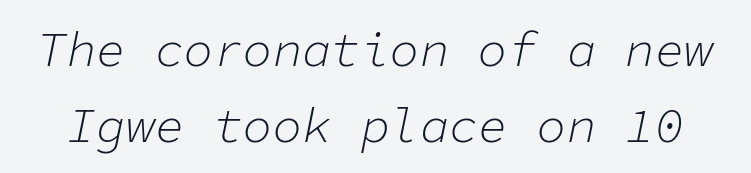
Q: Is the text bold? A: No.
Q: Is the text italic (slanted)? A: Yes, it leans right by about 11 degrees.
Q: Is the text underlined? A: No.
Q: Is the spacing between letters normal or unusually wide? A: Normal.
Q: Is the spacing between lines tight, normal or loose? A: Normal.
Q: Width (condensed, normal, or wide)? A: Normal.
Q: Stroke contrast? A: Low.
Q: x-height? A: Medium.
Q: Monospaced? A: Yes.
